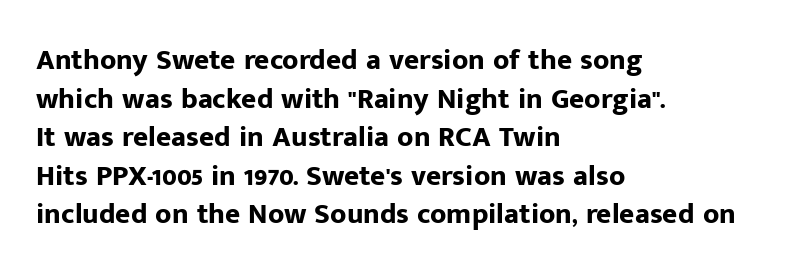
Q: Is the text bold? A: Yes.
Q: Is the text italic (slanted)? A: No, it is upright.
Q: Is the typeface a serif or a sans-serif typeface? A: Sans-serif.
Q: Is the text underlined? A: No.
Q: How is the paragraph aligned? A: Left-aligned.
Q: Is the spacing between letters normal or unusually wide? A: Normal.
Q: Is the spacing between lines tight, normal or loose? A: Normal.
Q: Width (condensed, normal, or wide)? A: Normal.
Q: Stroke contrast? A: Low.
Q: x-height? A: Medium.
Q: Monospaced? A: No.
